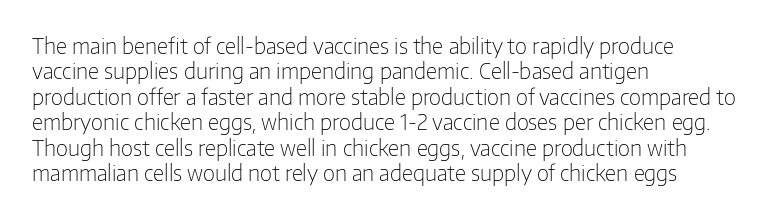
The image shows 21 px text type, upright; set left-aligned, line spacing 1.21x, normal letter spacing, not underlined.
